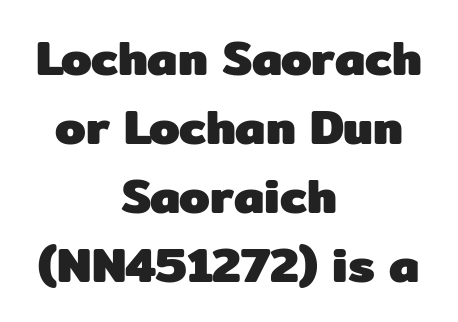
Does the leading feel generous? No, just average. To sum up the face: it is a sans, with no serifs. The lettering holds an erect, upright posture throughout. Plenty of ink on the page — the face is bold. Between one letter and the next there's only the usual sliver of space.
